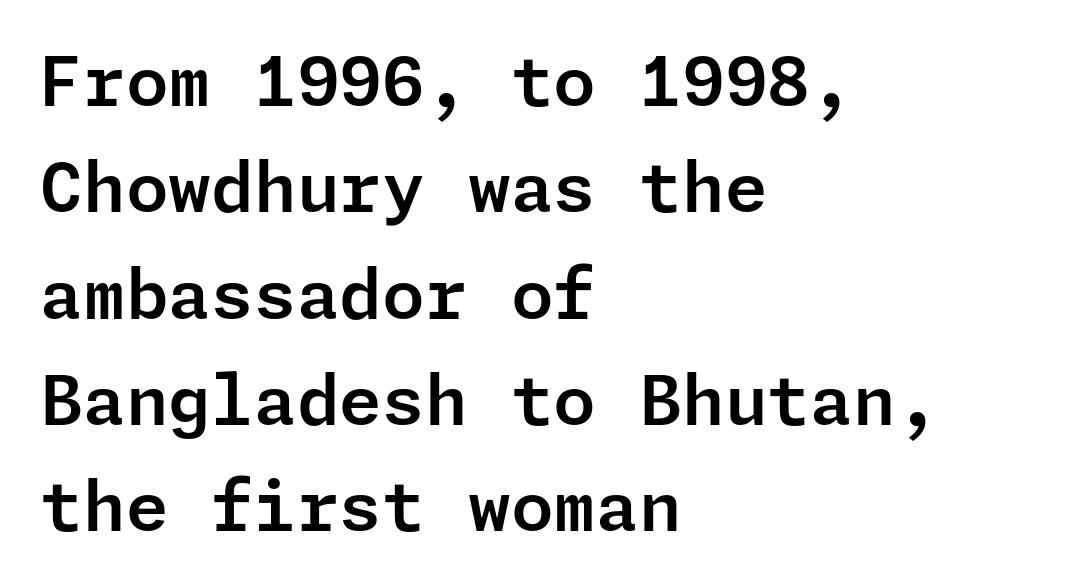
Clear beneath every line of the passage. In CSS terms this would be text-align: left. No feet cap the strokes, marking this as sans-serif type. If you measured baseline to baseline, you'd find a middling distance. The gaps between neighbouring characters are ordinary and unremarkable. The type sits square on the baseline with zero lean.
